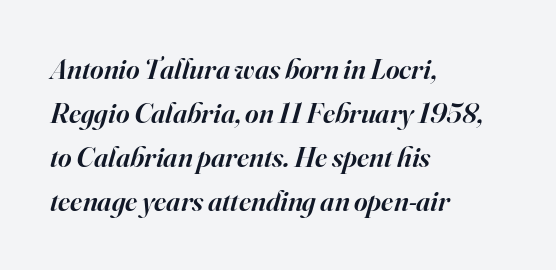
{"serif": "yes", "italic": "yes", "lean": "right", "slant_degrees": 16, "bold": "semi", "weight": "semibold", "width": "normal", "stroke_contrast": "high", "x_height": "small", "monospaced": "no", "underline": "no", "align": "left", "line_spacing": "normal", "line_spacing_ratio": 1.52, "letter_spacing": "normal", "letter_spacing_em": 0.0, "glyph_px": 29}
